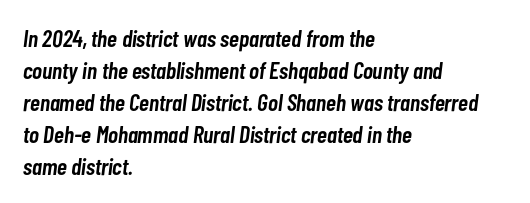
Q: Is the text bold? A: Semi-bold.
Q: Is the text italic (slanted)? A: Yes, it leans right by about 7 degrees.
Q: Is the text underlined? A: No.
Q: How is the paragraph aligned? A: Left-aligned.
Q: Is the spacing between letters normal or unusually wide? A: Normal.
Q: Is the spacing between lines tight, normal or loose? A: Normal.
